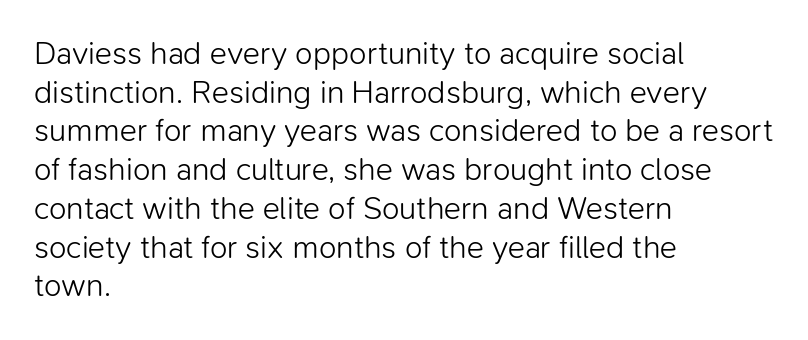
Each letter keeps its own natural width here, so spacing adapts to shape. Nobody touched the tracking dial on this one. Quick note: underline off. The lines in this sample share a left origin and differ only in where they stop. Posture: vertical. Note: no serifs on the glyphs.
